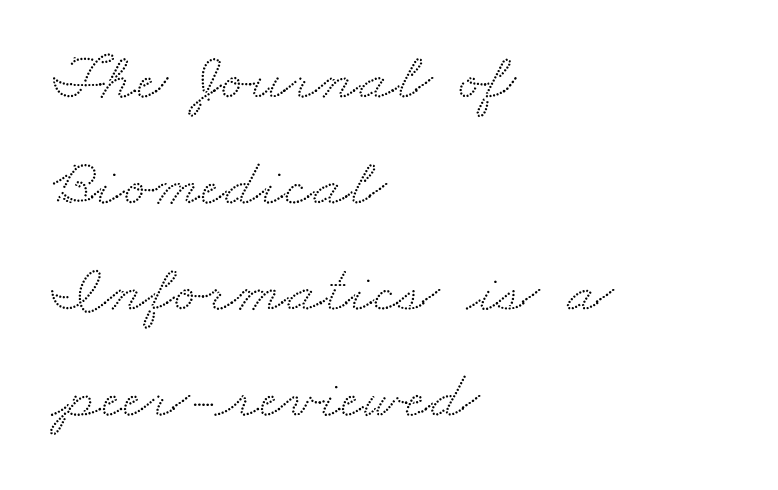
The image shows 68 px wide serif type; set left-aligned, normal line spacing (1.56x), normal letter spacing, not underlined; medium stroke contrast and a small x-height.
